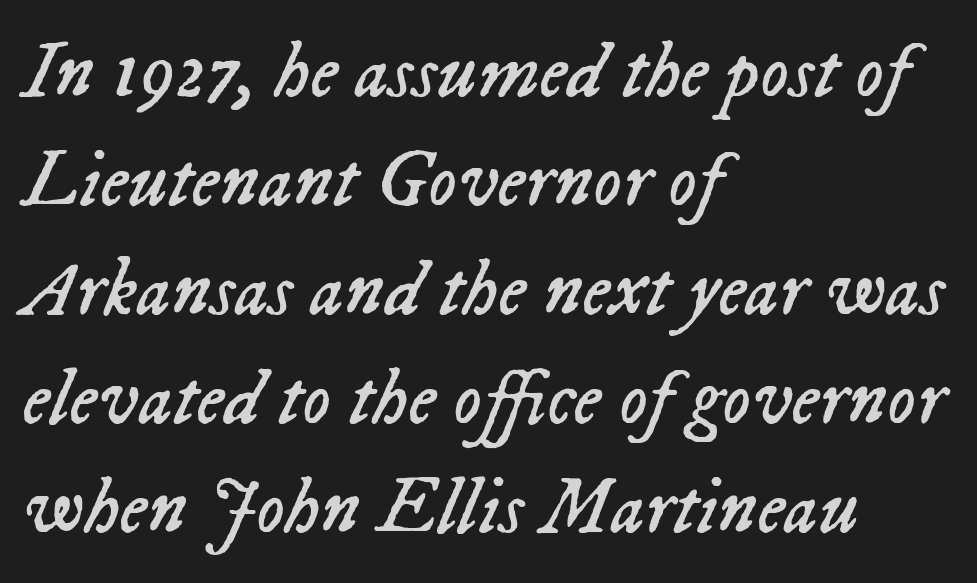
Q: Is the text bold? A: No.
Q: Is the text italic (slanted)? A: Yes, it leans right by about 23 degrees.
Q: Is the text underlined? A: No.
Q: How is the paragraph aligned? A: Left-aligned.
Q: Is the spacing between letters normal or unusually wide? A: Normal.
Q: Is the spacing between lines tight, normal or loose? A: Normal.
Q: Width (condensed, normal, or wide)? A: Normal.
Q: Stroke contrast? A: Low.
Q: x-height? A: Medium.
Q: Monospaced? A: No.
